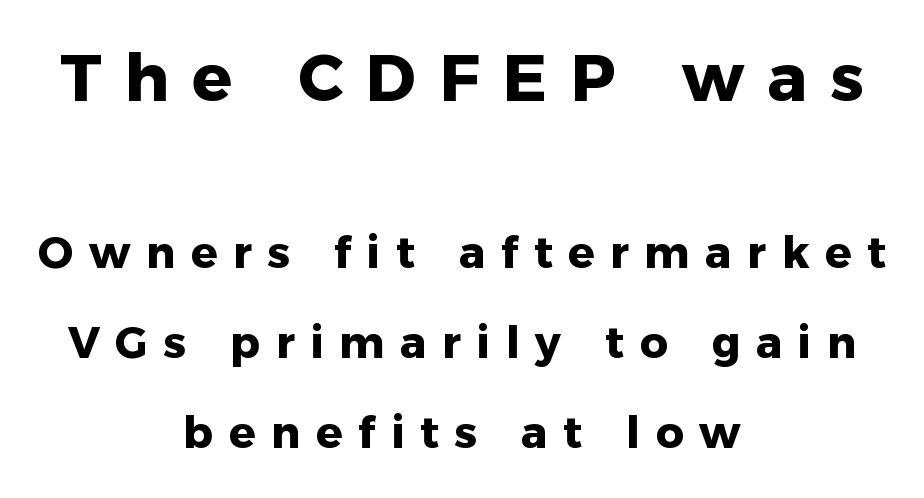
{"serif": "no", "italic": "no", "bold": "yes", "weight": "heavy", "width": "normal", "stroke_contrast": "low", "x_height": "medium", "monospaced": "no", "underline": "no", "align": "center", "line_spacing": "loose", "line_spacing_ratio": 2.05, "letter_spacing": "wide", "letter_spacing_em": 0.35, "larger_block": "first", "size_ratio": 1.5, "glyph_px": 66}
